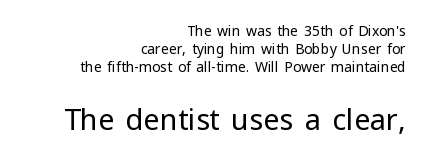
Nothing sits at the stroke ends, so this counts as sans-serif. Has an underline been added? It has not. The space between consecutive lines is moderate. Proportional: the letters do not fall into vertical columns. The cut favours lightness, reaching ordinary text weight at its darkest.
